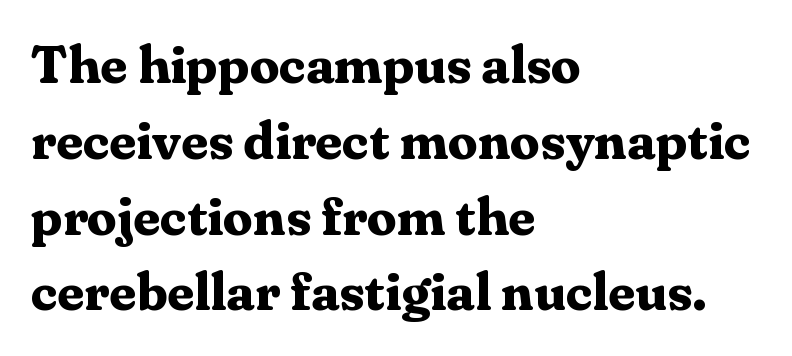
The rendering keeps characters at their native spacing. Baseline-to-baseline distance is the conventional proportion of letter height. Typographically, this falls in the serif category. Tall strokes in this sample are plumb rather than angled. Do the characters align in a grid? No, the font is proportional.
